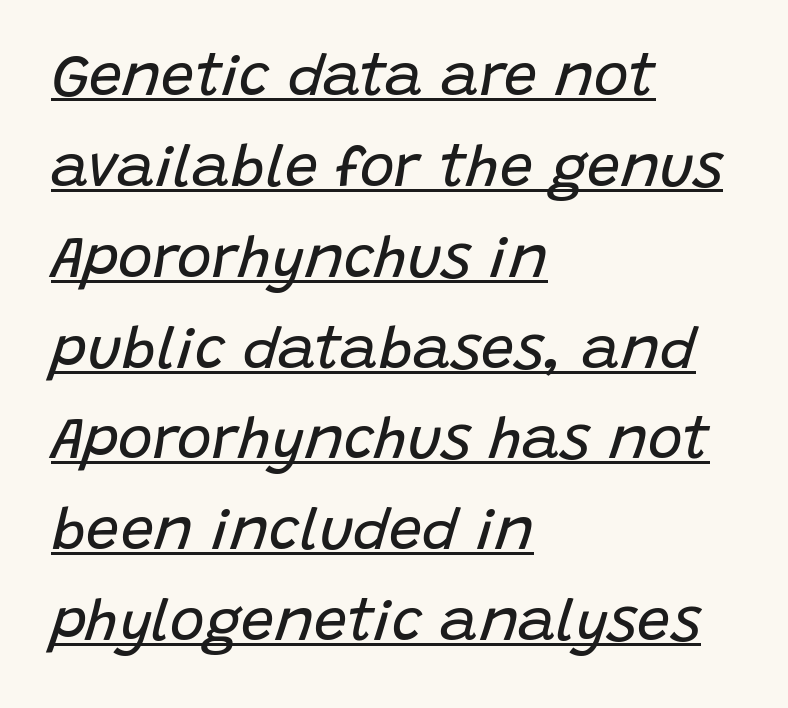
Is this a fixed-width face? No — the glyphs have proportional, varying widths. Short note: letters normally spaced. Alignment: flush left. Line spacing here is normal. Is the type slanted? Yes — the strokes lean at a clear angle. Heaviness? Minimal to ordinary, like unemphasized prose.
